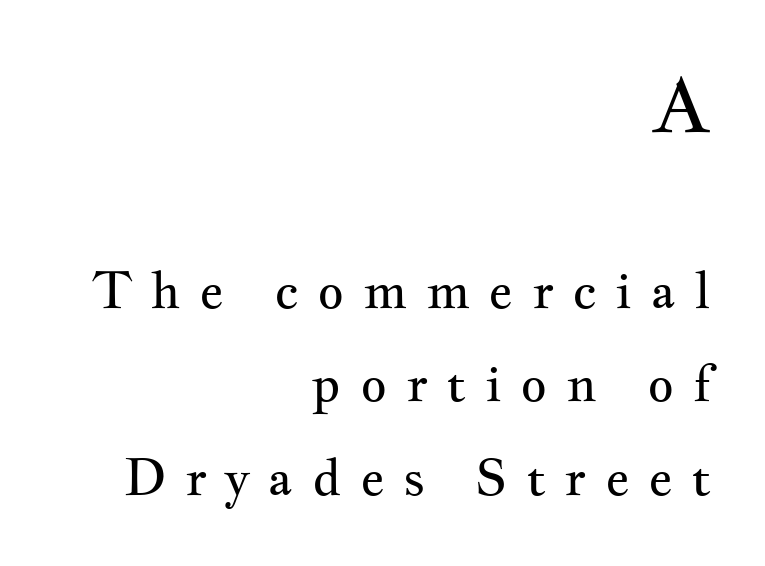
Q: Is the text bold? A: No.
Q: Is the text italic (slanted)? A: No, it is upright.
Q: Is the typeface a serif or a sans-serif typeface? A: Serif.
Q: Is the text underlined? A: No.
Q: How is the paragraph aligned? A: Right-aligned.
Q: Is the spacing between letters normal or unusually wide? A: Unusually wide.
Q: Which block of text is set in a larger size, the first (top) or the second (bottom)? A: The first (top) one.
Q: Width (condensed, normal, or wide)? A: Wide.
Q: Stroke contrast? A: Medium.
Q: x-height? A: Small.
Q: Monospaced? A: No.
